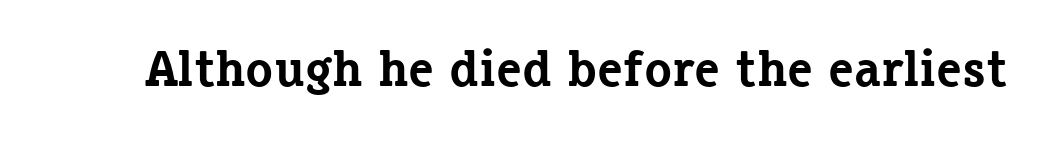
{"serif": "yes", "italic": "no", "bold": "yes", "weight": "bold", "width": "normal", "stroke_contrast": "low", "x_height": "medium", "monospaced": "no", "underline": "no", "letter_spacing": "normal", "letter_spacing_em": 0.0, "glyph_px": 51}
